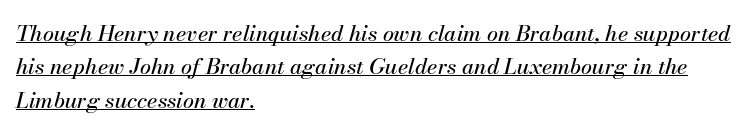
A rule runs beneath these lines of type. No extra tracking has been applied to these lines. Is there much room between lines? A standard amount, neither cramped nor airy. Posture: slanted. Every row of glyphs begins at an identical x-position on the left.
